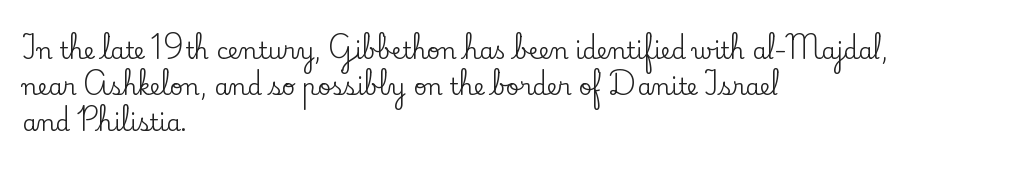
Q: Is the text italic (slanted)? A: No, it is upright.
Q: Is the text underlined? A: No.
Q: How is the paragraph aligned? A: Left-aligned.
Q: Is the spacing between letters normal or unusually wide? A: Normal.
Q: Is the spacing between lines tight, normal or loose? A: Normal.
